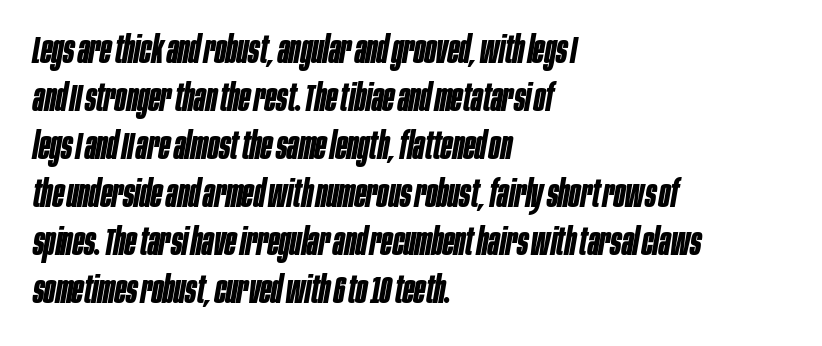
The image shows 37 px bold, condensed type, italic (leaning right); set left-aligned, normal line spacing (1.3x), normal letter spacing, not underlined; low stroke contrast and a large x-height.
